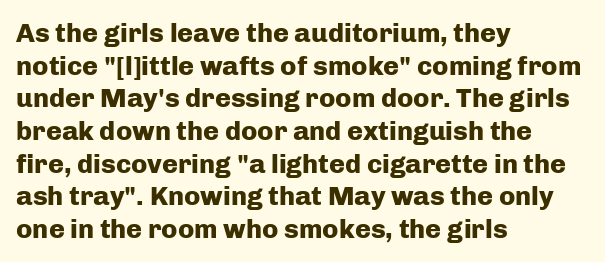
{"italic": "no", "bold": "yes", "underline": "no", "align": "left", "line_spacing_ratio": 1.21, "letter_spacing": "normal", "letter_spacing_em": 0.0, "glyph_px": 27}
